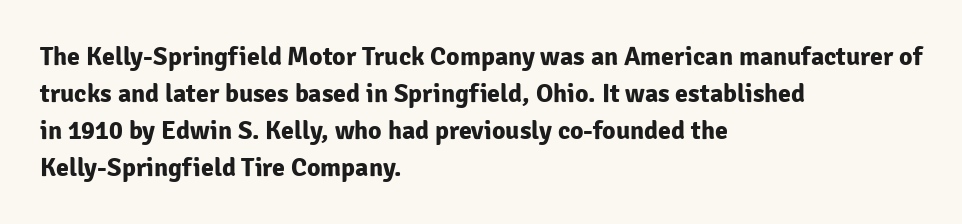
{"italic": "no", "bold": "yes", "underline": "no", "align": "left", "line_spacing": "normal", "line_spacing_ratio": 1.42, "letter_spacing": "normal", "letter_spacing_em": 0.0, "glyph_px": 26}
